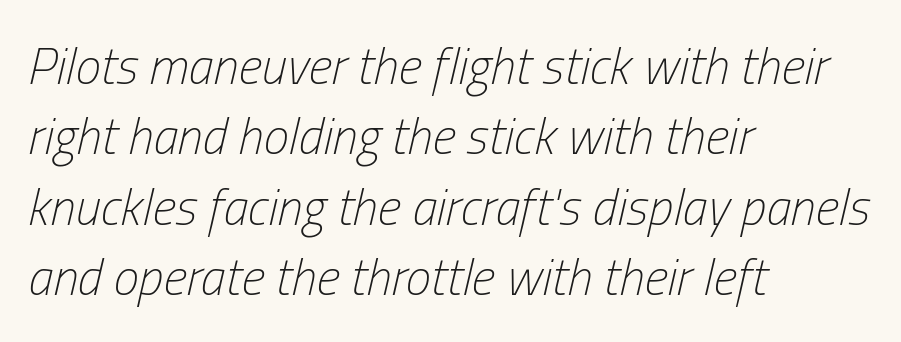
{"italic": "yes", "lean": "right", "slant_degrees": 13, "bold": "no", "weight": "light", "width": "condensed", "stroke_contrast": "low", "x_height": "medium", "monospaced": "no", "underline": "no", "align": "left", "line_spacing": "normal", "line_spacing_ratio": 1.38, "letter_spacing": "normal", "letter_spacing_em": 0.0, "glyph_px": 51}
